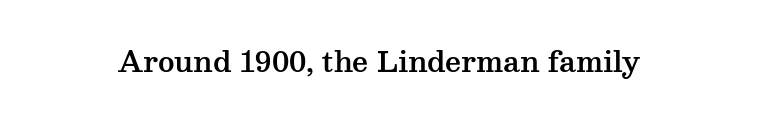
The image shows 28 px wide serif type, upright; set normal letter spacing, not underlined; medium stroke contrast and a medium x-height.
